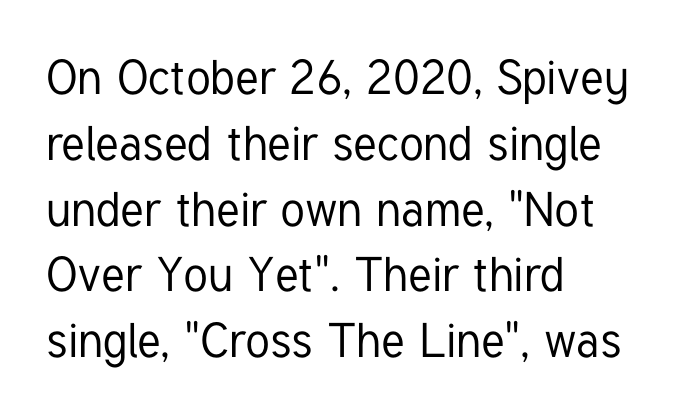
The image shows 48 px condensed sans-serif type, upright; set left-aligned, normal line spacing (1.37x), normal letter spacing, not underlined; low stroke contrast and a medium x-height.
